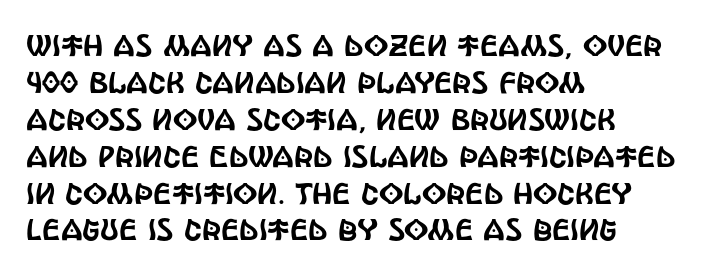
{"serif": "no", "italic": "no", "width": "condensed", "x_height": "large", "monospaced": "no", "underline": "no", "align": "left", "line_spacing_ratio": 1.23, "letter_spacing": "normal", "letter_spacing_em": 0.0, "glyph_px": 30}
